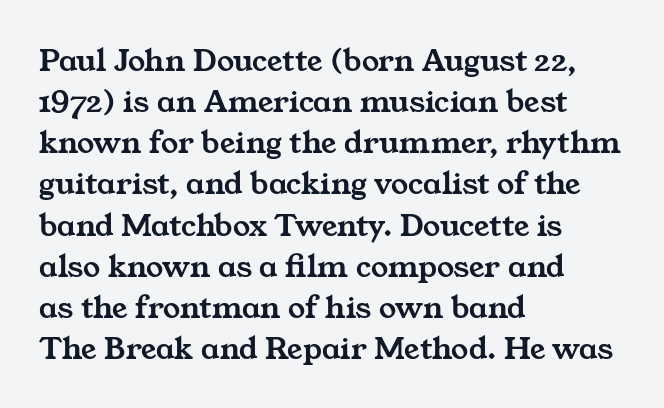
{"serif": "yes", "width": "wide", "stroke_contrast": "medium", "x_height": "medium", "monospaced": "no", "underline": "no", "align": "left", "line_spacing_ratio": 1.21, "letter_spacing": "normal", "letter_spacing_em": 0.0, "glyph_px": 34}
